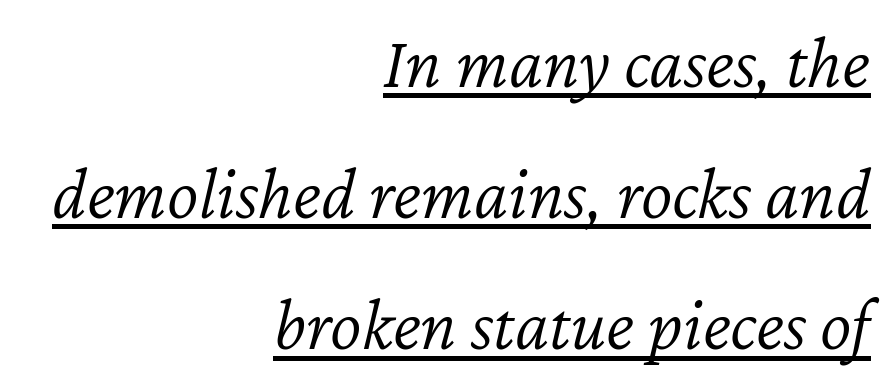
Q: Is the text bold? A: No.
Q: Is the text italic (slanted)? A: Yes, it leans right by about 12 degrees.
Q: Is the text underlined? A: Yes.
Q: How is the paragraph aligned? A: Right-aligned.
Q: Is the spacing between letters normal or unusually wide? A: Normal.
Q: Width (condensed, normal, or wide)? A: Normal.
Q: Stroke contrast? A: Low.
Q: x-height? A: Medium.
Q: Monospaced? A: No.
